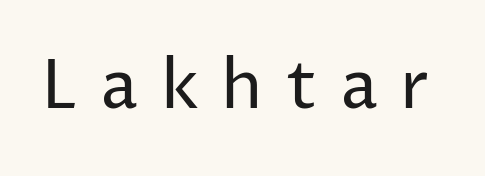
A typesetter would label this face a sans. The characters are drawn with everyday or finer stroke widths. The lettering stays uniformly vertical, giving the passage a roman look. Each letter keeps its own natural width here, so spacing adapts to shape. This sample uses expanded letter spacing, leaving extra air between glyphs.
